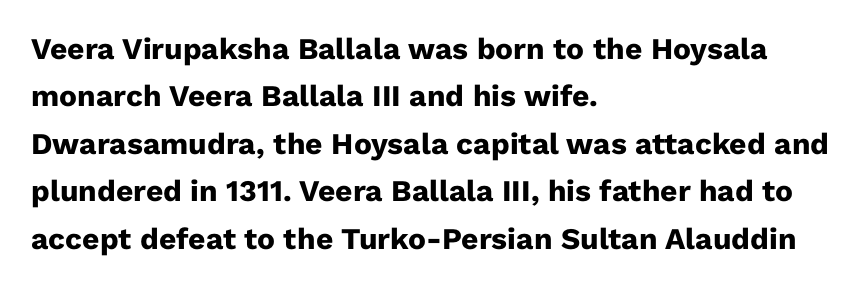
{"serif": "no", "italic": "no", "bold": "yes", "weight": "heavy", "width": "normal", "stroke_contrast": "low", "x_height": "medium", "monospaced": "no", "underline": "no", "align": "left", "line_spacing": "normal", "line_spacing_ratio": 1.58, "letter_spacing": "normal", "letter_spacing_em": 0.0, "glyph_px": 30}
